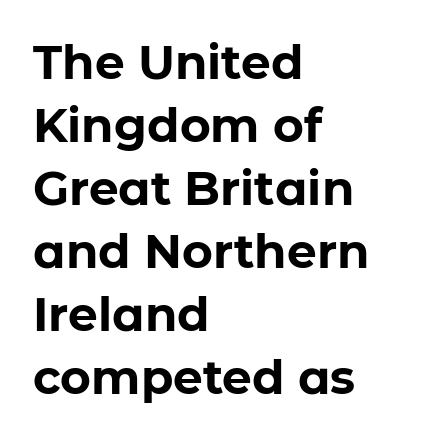
The axis of the letterforms is exactly vertical. Stroke thickness is high; the sample reads as a true bold. Serifs: no, the terminals of the letterforms are clean. Varying glyph widths throughout — classic text-font behaviour. The typesetter chose a ragged-right arrangement here. The letterforms sit shoulder to shoulder at normal distance.
